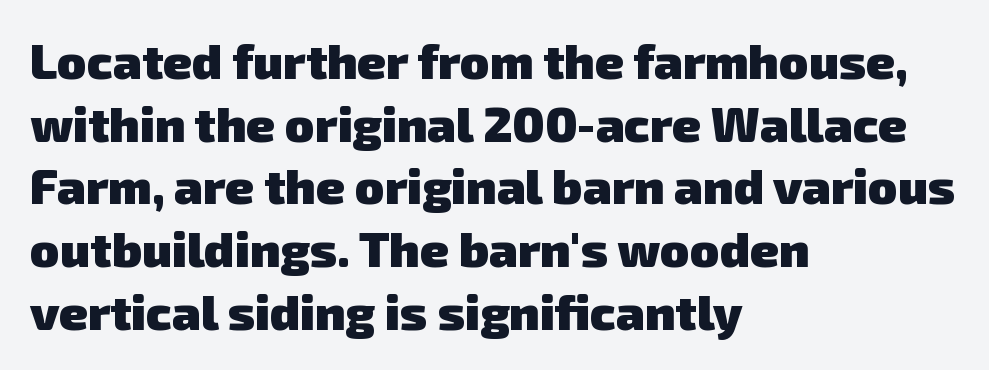
The image shows 49 px heavy sans-serif type; set left-aligned, normal line spacing (1.28x), normal letter spacing, not underlined; low stroke contrast and a medium x-height.
